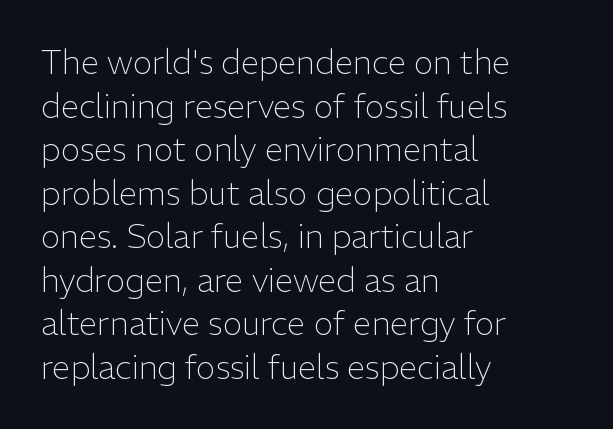
{"serif": "no", "italic": "no", "bold": "no", "weight": "light", "width": "normal", "stroke_contrast": "low", "x_height": "medium", "monospaced": "no", "underline": "no", "align": "left", "line_spacing": "normal", "line_spacing_ratio": 1.32, "letter_spacing": "normal", "letter_spacing_em": 0.0, "glyph_px": 33}
